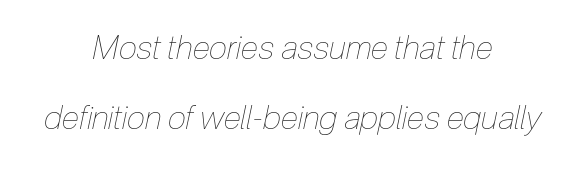
A light-to-regular cut is what we see here. Is this a fixed-width face? No — the glyphs have proportional, varying widths. Each line is balanced around a shared central axis. Tall strokes in this sample are angled rather than plumb. Only glyphs here, with clear space below each row. The letters sit at their default tracking, neither squeezed nor spread.
